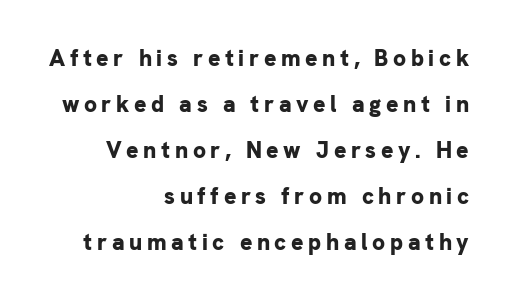
Q: Is the text bold? A: Yes.
Q: Is the text italic (slanted)? A: No, it is upright.
Q: Is the text underlined? A: No.
Q: How is the paragraph aligned? A: Right-aligned.
Q: Is the spacing between letters normal or unusually wide? A: Unusually wide.
Q: Is the spacing between lines tight, normal or loose? A: Loose.
